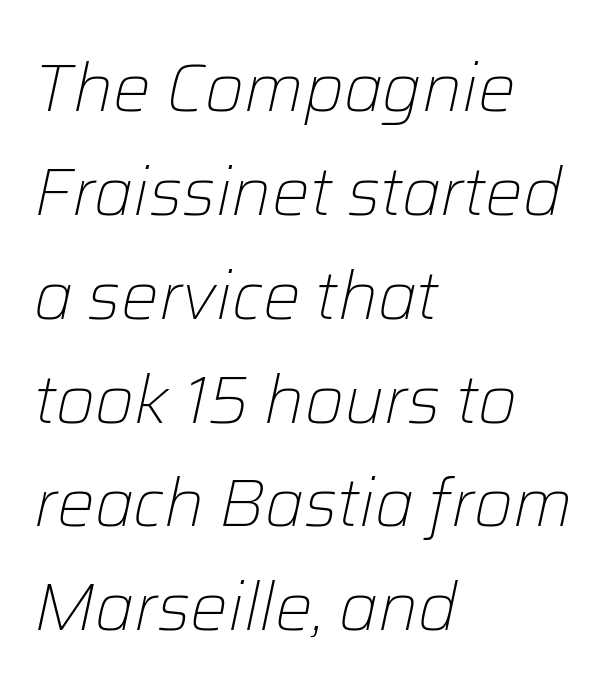
The specimen reads as italic at a glance. If you measured baseline to baseline, you'd find a middling distance. Descenders hang freely into open space. Do the characters align in a grid? No, the font is proportional. Heaviness? Minimal to ordinary, like unemphasized prose. Horizontal alignment here is leftward, the default for most running prose.
